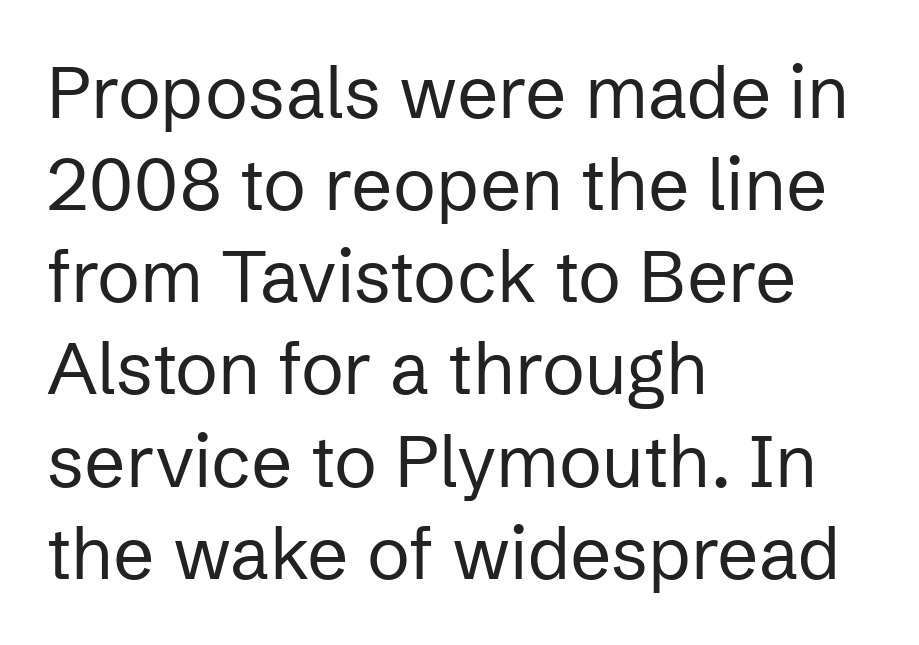
The image shows 72 px regular-weight sans-serif type, upright; set left-aligned, normal line spacing (1.28x), normal letter spacing, not underlined; low stroke contrast and a medium x-height.
